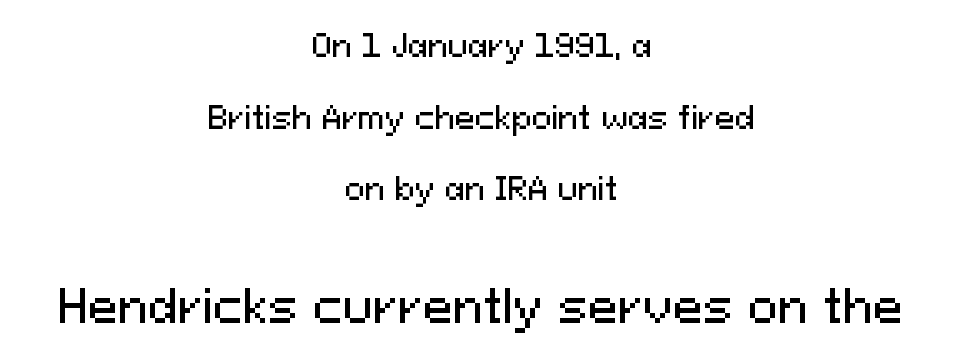
{"serif": "no", "italic": "no", "width": "normal", "stroke_contrast": "medium", "x_height": "medium", "monospaced": "no", "underline": "no", "align": "center", "line_spacing": "loose", "line_spacing_ratio": 2.39, "letter_spacing": "normal", "letter_spacing_em": 0.0, "larger_block": "second", "size_ratio": 1.5, "glyph_px": 45}
